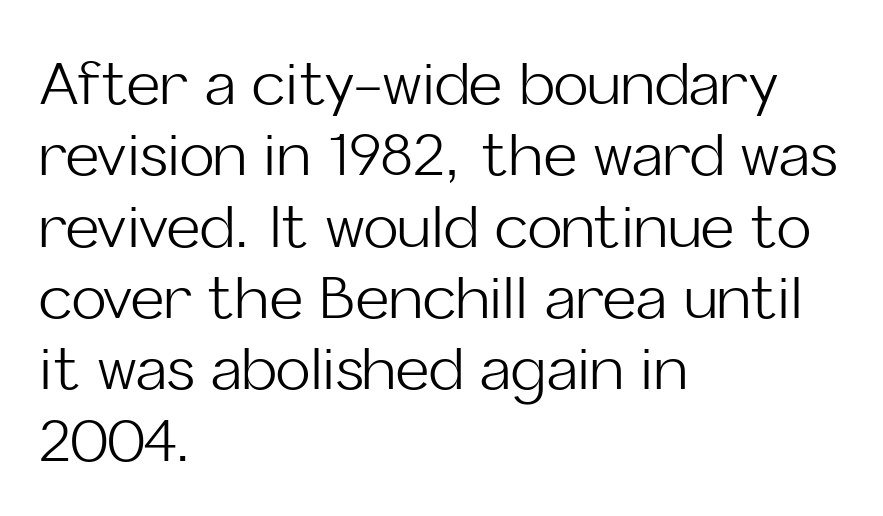
{"serif": "no", "italic": "no", "bold": "no", "weight": "light", "width": "normal", "stroke_contrast": "low", "x_height": "medium", "monospaced": "no", "underline": "no", "align": "left", "line_spacing_ratio": 1.23, "letter_spacing": "normal", "letter_spacing_em": 0.0, "glyph_px": 58}
